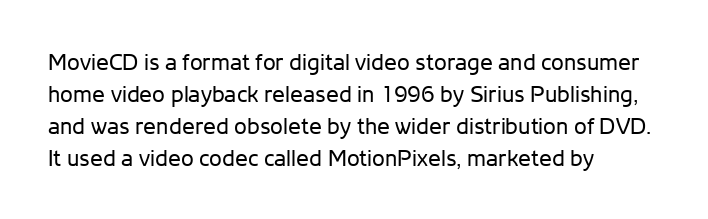
Q: Is the text bold? A: No.
Q: Is the text italic (slanted)? A: No, it is upright.
Q: Is the text underlined? A: No.
Q: How is the paragraph aligned? A: Left-aligned.
Q: Is the spacing between letters normal or unusually wide? A: Normal.
Q: Is the spacing between lines tight, normal or loose? A: Normal.
